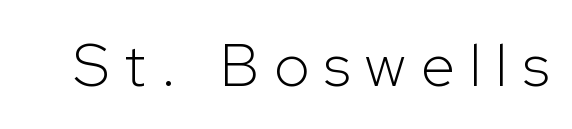
The image shows 60 px light sans-serif type, upright; set unusually wide letter spacing (+0.26 em), not underlined; low stroke contrast and a medium x-height.
